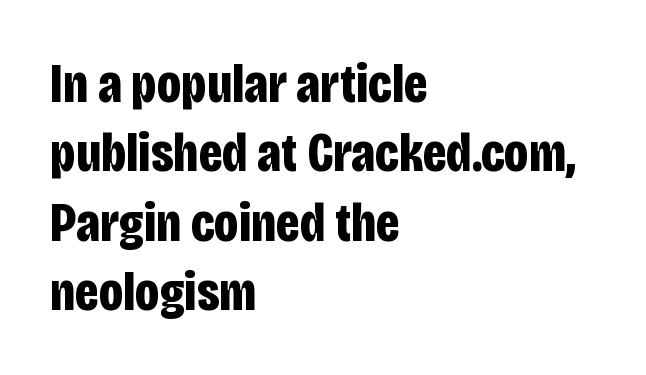
{"serif": "no", "italic": "no", "bold": "yes", "weight": "bold", "width": "condensed", "stroke_contrast": "low", "x_height": "large", "monospaced": "no", "underline": "no", "align": "left", "line_spacing": "normal", "line_spacing_ratio": 1.26, "letter_spacing": "normal", "letter_spacing_em": 0.0, "glyph_px": 55}
